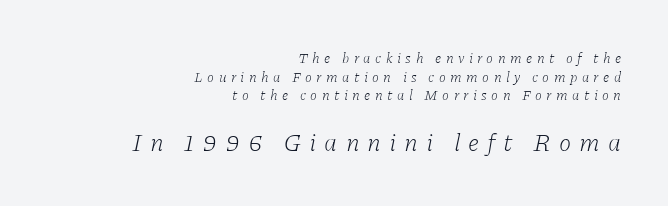
The image shows 25 px text type, italic (leaning right); set right-aligned, normal line spacing (1.33x), unusually wide letter spacing (+0.32 em), not underlined; the second (bottom) block is 1.79x larger.
